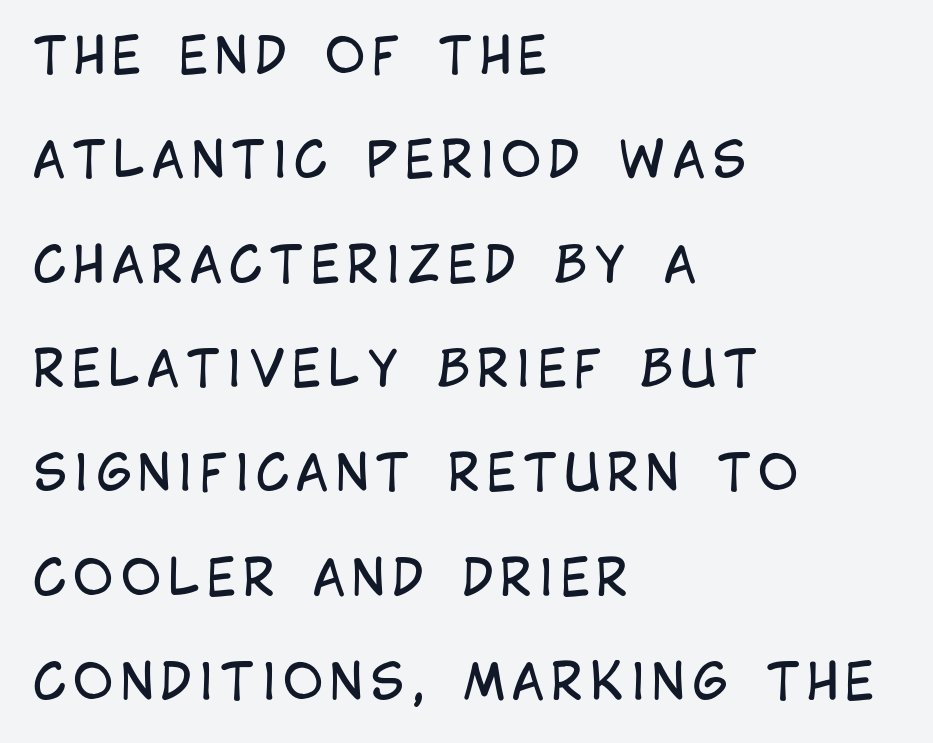
{"serif": "no", "italic": "no", "bold": "no", "weight": "regular", "width": "condensed", "stroke_contrast": "low", "x_height": "large", "monospaced": "no", "underline": "no", "align": "left", "line_spacing": "loose", "line_spacing_ratio": 2.13, "glyph_px": 49}
